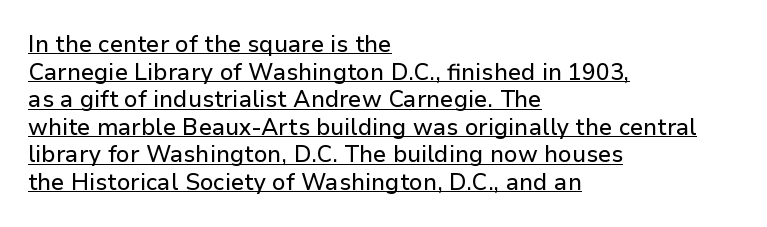
What stands out about the letter spacing? Nothing — it is the standard amount. Unlike italic type, these characters show no tilt at all. Quick note: underline on. The setting favours the left margin, as ordinary paragraphs usually do.
